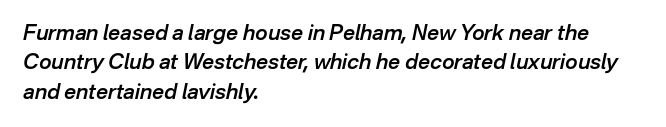
Q: Is the text bold? A: Semi-bold.
Q: Is the text italic (slanted)? A: Yes, it leans right by about 12 degrees.
Q: Is the text underlined? A: No.
Q: How is the paragraph aligned? A: Left-aligned.
Q: Is the spacing between letters normal or unusually wide? A: Normal.
Q: Is the spacing between lines tight, normal or loose? A: Normal.
